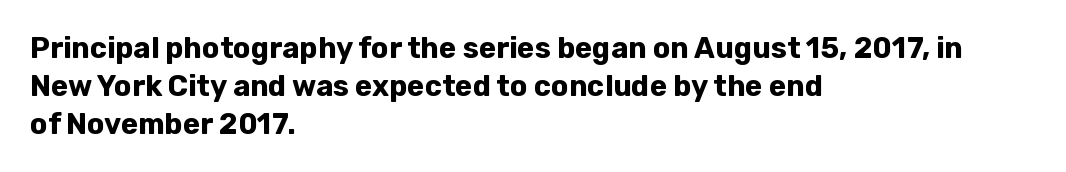
The image shows 29 px bold sans-serif type, upright; set left-aligned, normal line spacing (1.31x), normal letter spacing, not underlined; low stroke contrast and a medium x-height.
